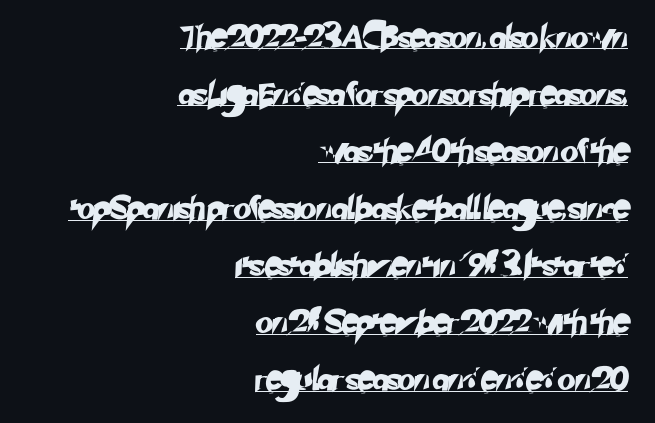
Q: Is the text underlined? A: Yes.
Q: How is the paragraph aligned? A: Right-aligned.
Q: Is the spacing between letters normal or unusually wide? A: Normal.
Q: Is the spacing between lines tight, normal or loose? A: Loose.
